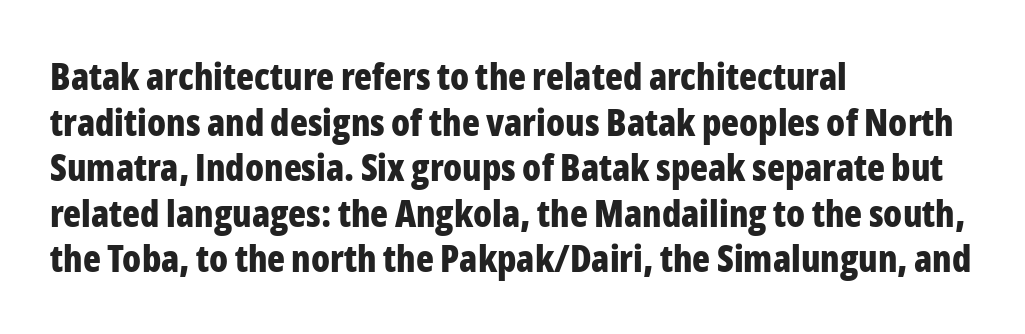
The image shows 37 px bold, condensed sans-serif type, upright; set left-aligned, line spacing 1.23x, normal letter spacing, not underlined; low stroke contrast and a medium x-height.
